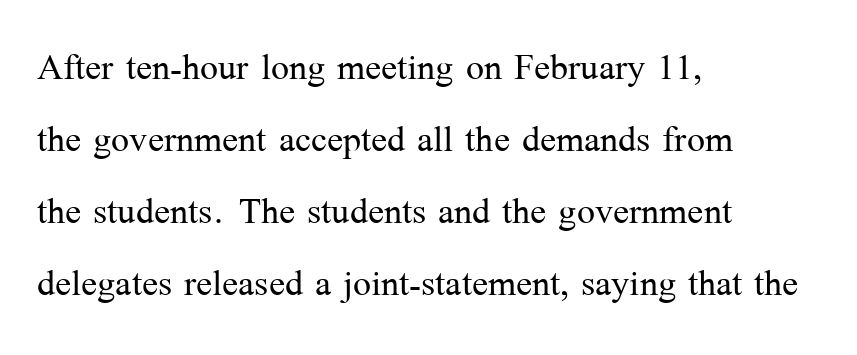
Leading: standard. The text was rendered using a seriffed face with decorative stroke endings. Tall strokes in this sample are plumb rather than angled. Tracking value appears to be zero — textbook default spacing.
